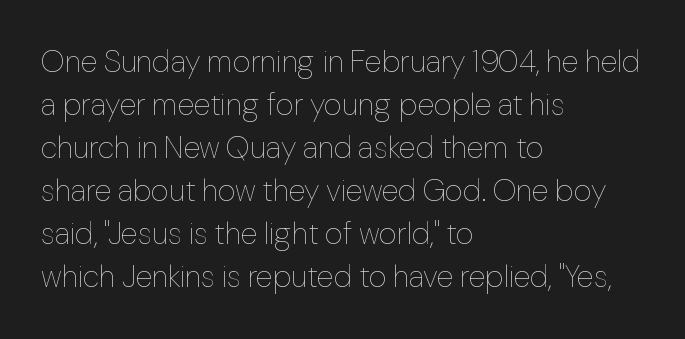
{"italic": "no", "bold": "no", "weight": "thin", "width": "normal", "stroke_contrast": "low", "x_height": "medium", "monospaced": "no", "underline": "no", "align": "left", "line_spacing": "normal", "line_spacing_ratio": 1.39, "letter_spacing": "normal", "letter_spacing_em": 0.0, "glyph_px": 31}
